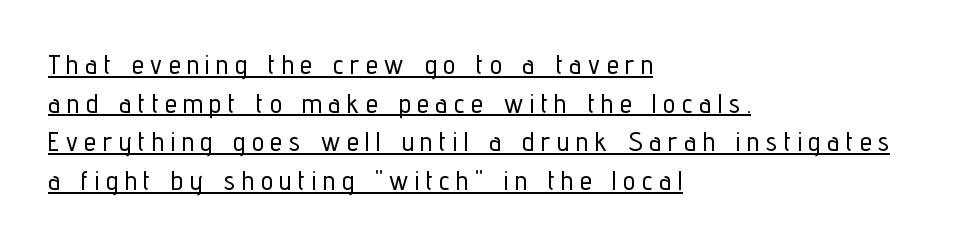
The image shows 27 px text type, upright; set left-aligned, normal line spacing (1.43x), unusually wide letter spacing (+0.25 em), underlined.
